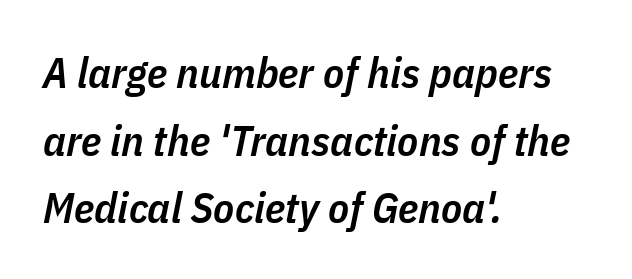
Q: Is the text bold? A: Semi-bold.
Q: Is the text italic (slanted)? A: Yes, it leans right by about 11 degrees.
Q: Is the text underlined? A: No.
Q: How is the paragraph aligned? A: Left-aligned.
Q: Is the spacing between letters normal or unusually wide? A: Normal.
Q: Is the spacing between lines tight, normal or loose? A: Normal.
Q: Width (condensed, normal, or wide)? A: Condensed.
Q: Stroke contrast? A: Low.
Q: x-height? A: Medium.
Q: Monospaced? A: No.
